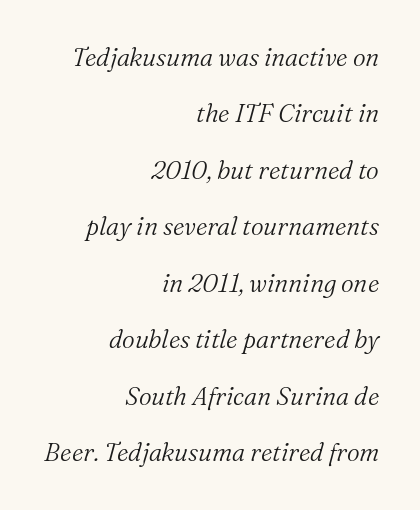
Honestly, the letter spacing is just normal — you wouldn't notice it. A clean baseline with only descenders dipping below it. The weight tops out at a normal text grade. Loosely led — the rows are spread out. Observe the lean: these are italic letterforms. Line endings align vertically; line beginnings do not.
